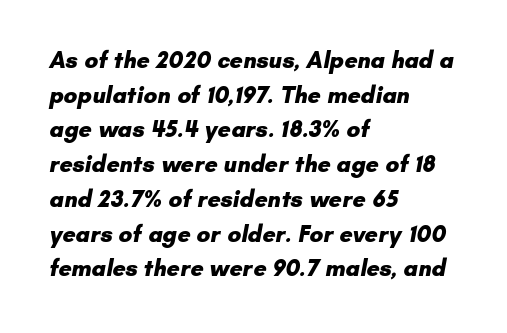
Short note: letters normally spaced. Heavy-handed strokes throughout: this text is bold. The words here are not underlined. The passage is arranged the way most books set body copy — flush left. Vertical spacing — default.
